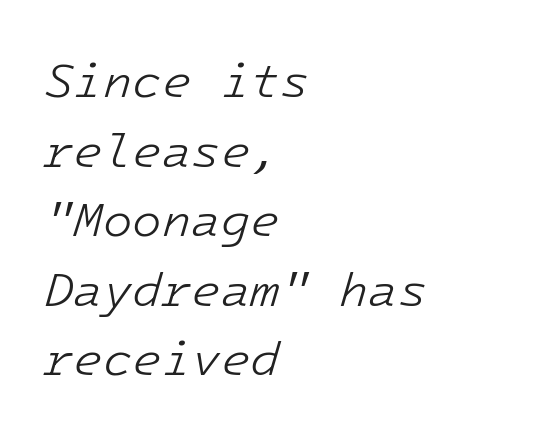
The image shows 48 px light type, italic (leaning right), monospaced; set left-aligned, normal line spacing (1.45x), normal letter spacing, not underlined; low stroke contrast and a medium x-height.
